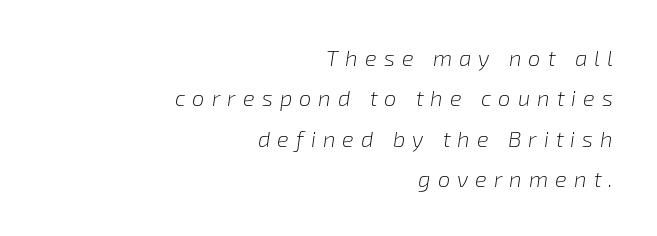
{"italic": "yes", "lean": "right", "slant_degrees": 8, "bold": "no", "underline": "no", "align": "right", "line_spacing_ratio": 1.83, "letter_spacing": "wide", "letter_spacing_em": 0.32, "glyph_px": 22}
